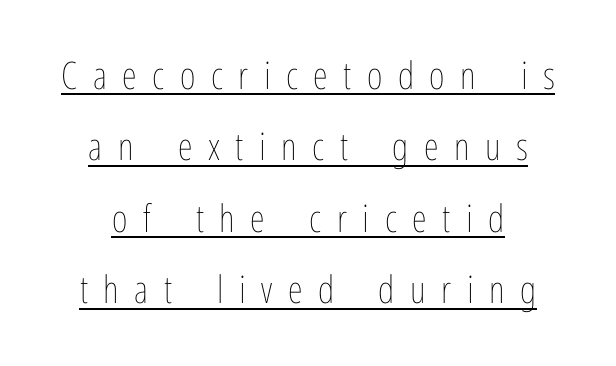
Q: Is the text bold? A: No.
Q: Is the text italic (slanted)? A: No, it is upright.
Q: Is the text underlined? A: Yes.
Q: Is the spacing between letters normal or unusually wide? A: Unusually wide.
Q: Width (condensed, normal, or wide)? A: Condensed.
Q: Stroke contrast? A: Low.
Q: x-height? A: Medium.
Q: Monospaced? A: No.
